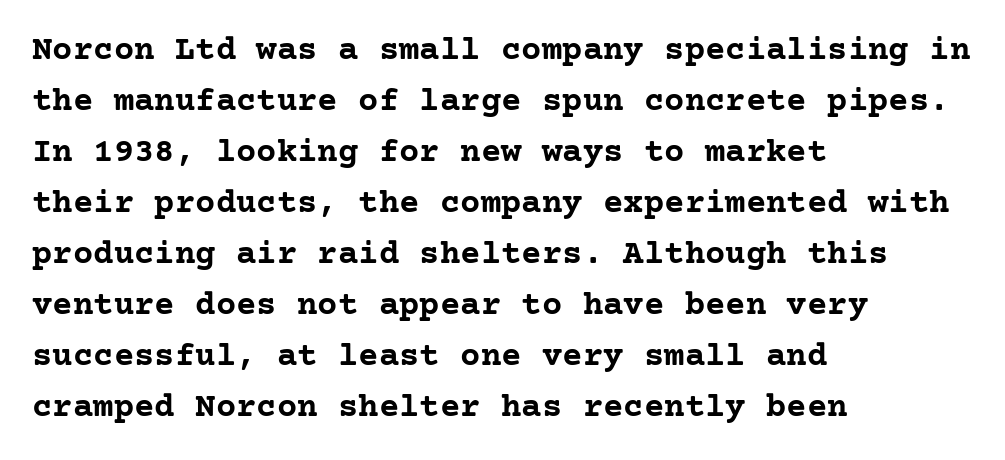
Q: Is the text bold? A: Yes.
Q: Is the text italic (slanted)? A: No, it is upright.
Q: Is the typeface a serif or a sans-serif typeface? A: Serif.
Q: Is the text underlined? A: No.
Q: How is the paragraph aligned? A: Left-aligned.
Q: Is the spacing between letters normal or unusually wide? A: Normal.
Q: Is the spacing between lines tight, normal or loose? A: Normal.
Q: Width (condensed, normal, or wide)? A: Normal.
Q: Stroke contrast? A: Low.
Q: x-height? A: Medium.
